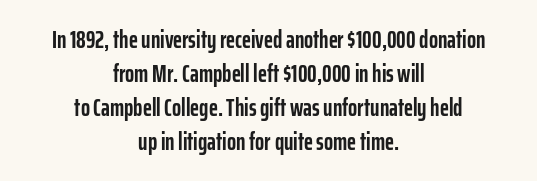
{"italic": "no", "bold": "yes", "underline": "no", "align": "center", "line_spacing": "normal", "line_spacing_ratio": 1.41, "letter_spacing": "normal", "letter_spacing_em": 0.0, "glyph_px": 24}
